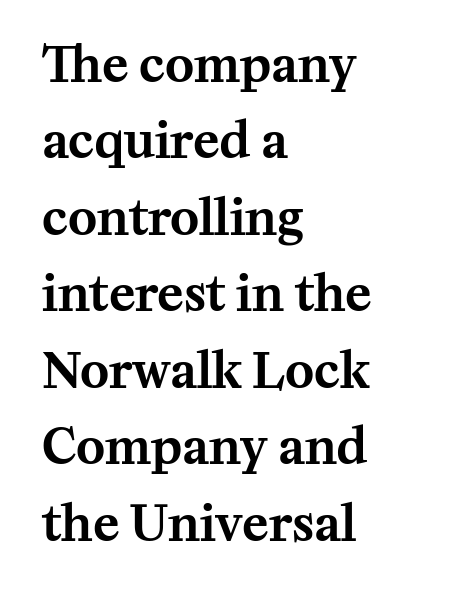
{"serif": "yes", "italic": "no", "width": "normal", "stroke_contrast": "medium", "x_height": "medium", "monospaced": "no", "underline": "no", "align": "left", "line_spacing": "normal", "line_spacing_ratio": 1.56, "letter_spacing": "normal", "letter_spacing_em": 0.0, "glyph_px": 49}
